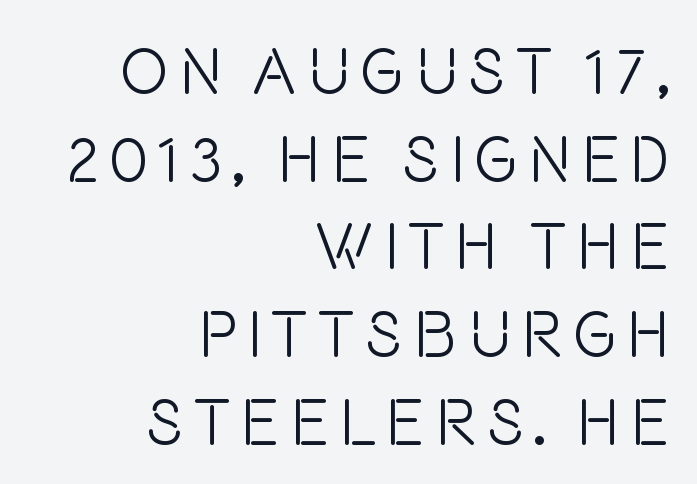
Q: Is the text bold? A: No.
Q: Is the text italic (slanted)? A: No, it is upright.
Q: Is the typeface a serif or a sans-serif typeface? A: Sans-serif.
Q: Is the text underlined? A: No.
Q: How is the paragraph aligned? A: Right-aligned.
Q: Is the spacing between lines tight, normal or loose? A: Normal.
Q: Width (condensed, normal, or wide)? A: Condensed.
Q: Stroke contrast? A: Low.
Q: x-height? A: Large.
Q: Monospaced? A: No.
